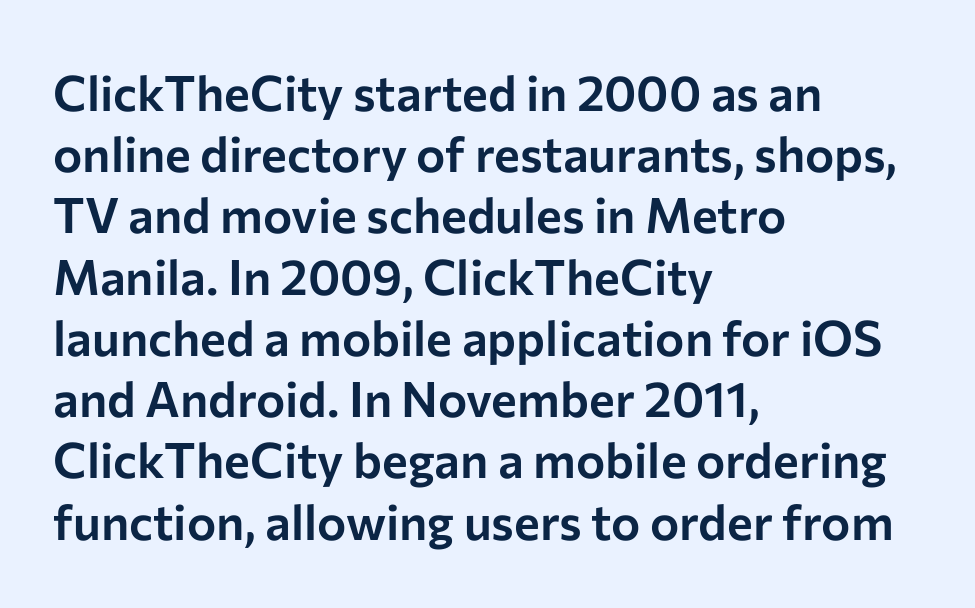
You can tell from the bare stems that sans-serif type was used. The block of text has a typical density, with ordinary space between rows. Honestly, the letter spacing is just normal — you wouldn't notice it. A typesetter would mark this as roman, not italic. The passage shown is typed in a proportional face where columns would drift.
